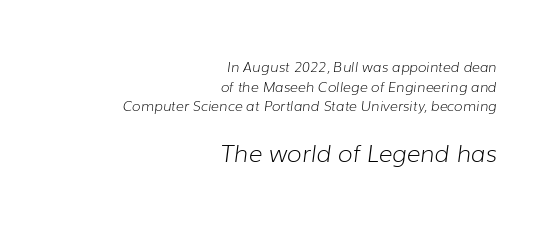
Q: Is the text bold? A: No.
Q: Is the text italic (slanted)? A: Yes, it leans right by about 7 degrees.
Q: Is the text underlined? A: No.
Q: How is the paragraph aligned? A: Right-aligned.
Q: Is the spacing between letters normal or unusually wide? A: Normal.
Q: Is the spacing between lines tight, normal or loose? A: Normal.
Q: Which block of text is set in a larger size, the first (top) or the second (bottom)? A: The second (bottom) one.
